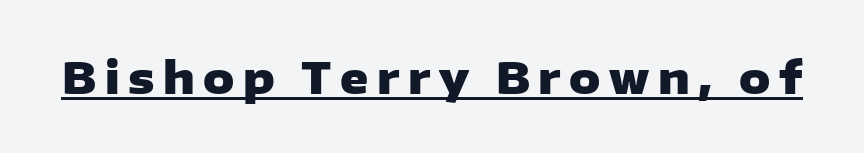
{"serif": "no", "italic": "no", "bold": "yes", "weight": "heavy", "width": "wide", "stroke_contrast": "low", "x_height": "medium", "monospaced": "no", "underline": "yes", "letter_spacing": "wide", "letter_spacing_em": 0.2, "glyph_px": 43}
